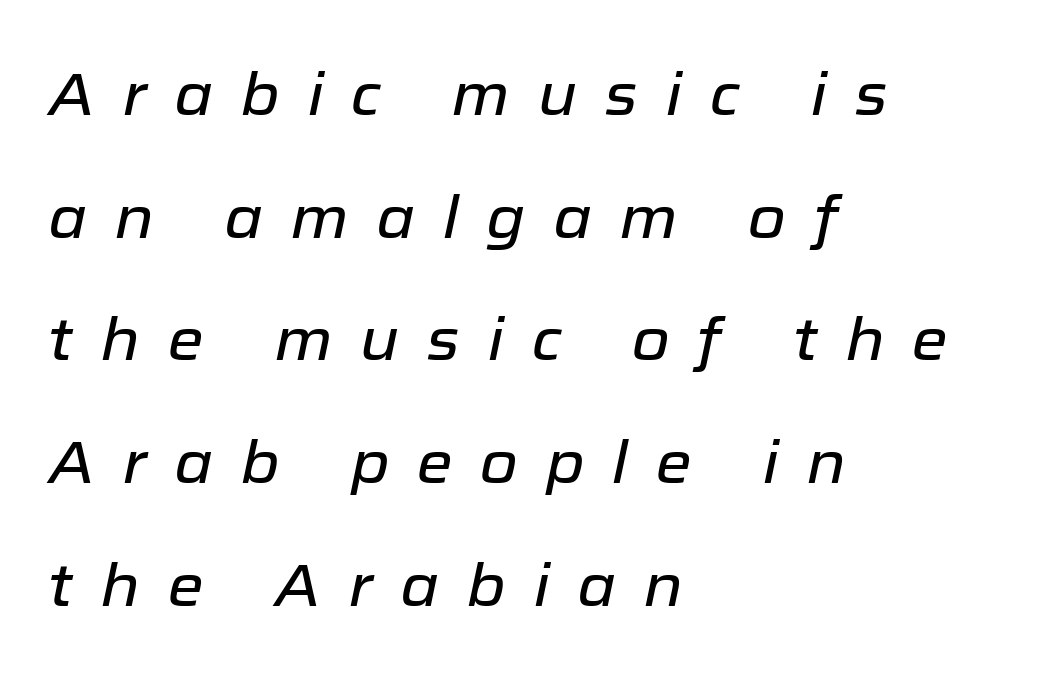
{"italic": "yes", "lean": "right", "slant_degrees": 12, "width": "normal", "stroke_contrast": "low", "x_height": "medium", "monospaced": "no", "underline": "no", "align": "left", "line_spacing": "loose", "line_spacing_ratio": 2.08, "letter_spacing": "wide", "letter_spacing_em": 0.46, "glyph_px": 59}
